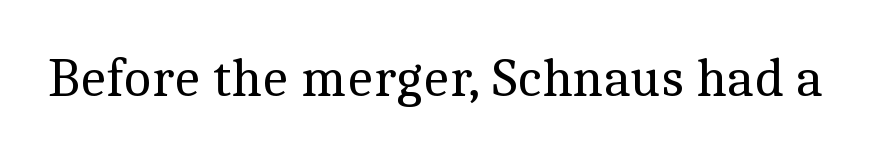
Q: Is the text bold? A: No.
Q: Is the text italic (slanted)? A: No, it is upright.
Q: Is the typeface a serif or a sans-serif typeface? A: Serif.
Q: Is the text underlined? A: No.
Q: Is the spacing between letters normal or unusually wide? A: Normal.
Q: Width (condensed, normal, or wide)? A: Normal.
Q: x-height? A: Medium.
Q: Monospaced? A: No.
